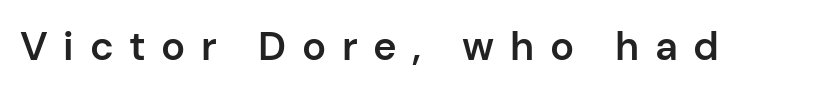
Letter spacing: wide. The letters carry no serifs — their stems end cleanly without finishing strokes. Designer's note — italics off, roman on. Words float on clear page, feet unadorned. A bit beefed up — I'd call it semibold rather than bold.
